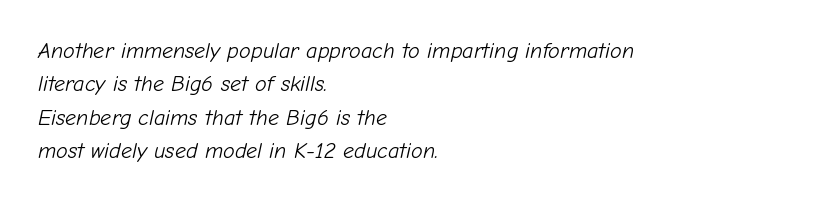
{"italic": "yes", "lean": "right", "slant_degrees": 12, "bold": "no", "underline": "no", "align": "left", "line_spacing": "normal", "line_spacing_ratio": 1.52, "letter_spacing": "normal", "letter_spacing_em": 0.0, "glyph_px": 22}
